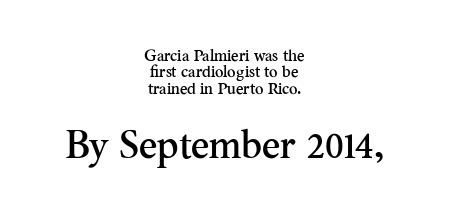
The image shows 39 px serif type, upright; set centered, tight line spacing (1.02x), normal letter spacing, not underlined; the second (bottom) block is 2.44x larger; medium stroke contrast and a small x-height.
